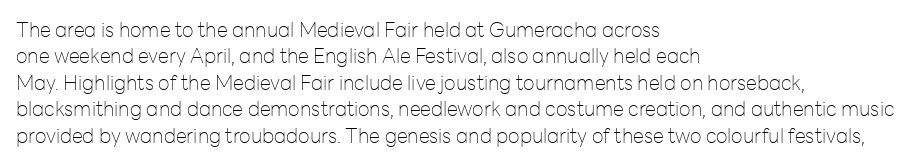
{"italic": "no", "bold": "no", "underline": "no", "align": "left", "line_spacing": "normal", "line_spacing_ratio": 1.32, "letter_spacing": "normal", "letter_spacing_em": 0.0, "glyph_px": 20}
